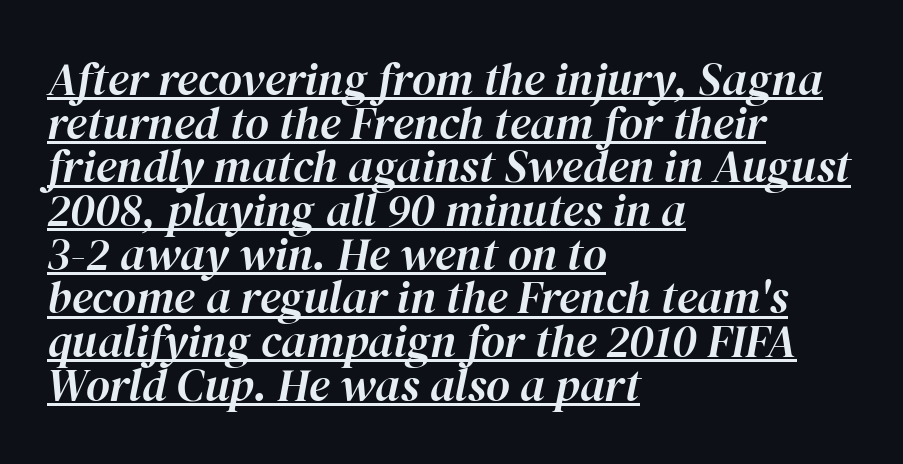
Default kerning and tracking; the words read as compact shapes. The face used here is proportionally spaced, like ordinary book or web type. These lines were composed using italics. The rendering uses the underline text-decoration.
